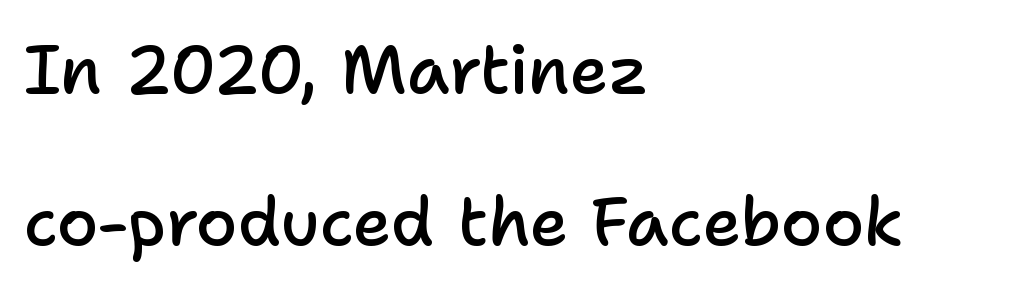
The image shows 67 px semibold sans-serif type, upright; set left-aligned, loose line spacing (2.27x), normal letter spacing, not underlined; low stroke contrast and a medium x-height.
